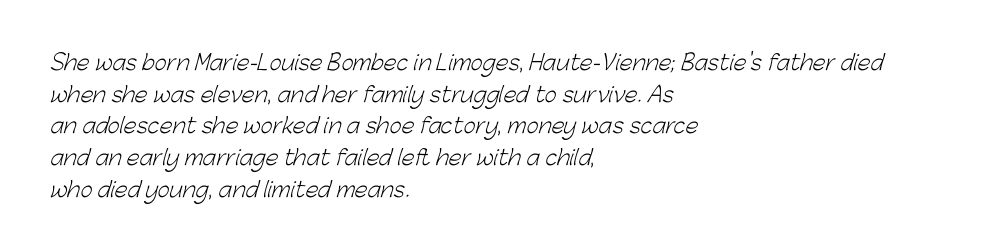
Is the stroke heavy? The answer is a plain regular-or-lighter. A bare baseline throughout the passage. The rows are spaced the way most documents space them. Leftover space on each line is placed entirely after the last word.
